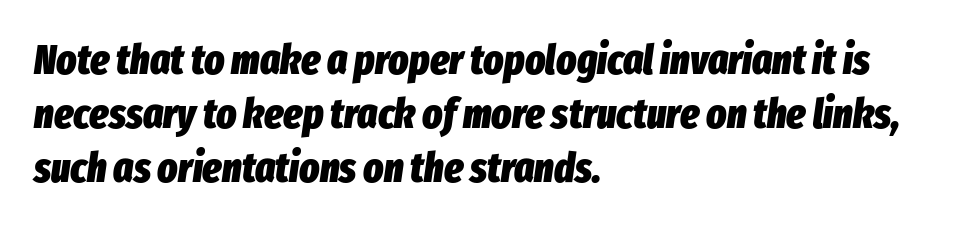
{"italic": "yes", "lean": "right", "slant_degrees": 8, "bold": "yes", "weight": "heavy", "width": "condensed", "stroke_contrast": "low", "x_height": "medium", "monospaced": "no", "underline": "no", "align": "left", "line_spacing": "normal", "line_spacing_ratio": 1.28, "letter_spacing": "normal", "letter_spacing_em": 0.0, "glyph_px": 42}
